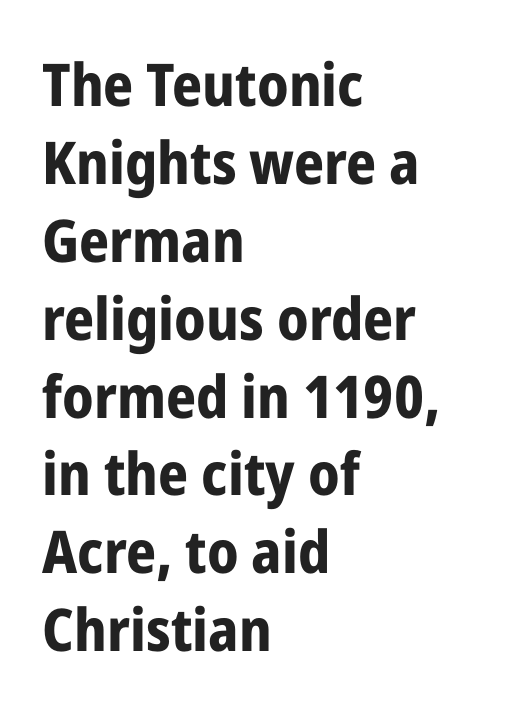
Each letter keeps its own natural width here, so spacing adapts to shape. Nothing sits at the stroke ends, so this counts as sans-serif. Its strokes are broad and dark, the hallmark of bold type. Does extra space separate the letters? No, they use regular spacing.
